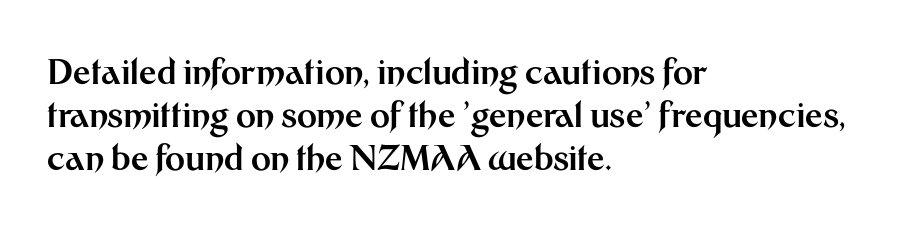
{"serif": "no", "italic": "no", "bold": "yes", "weight": "bold", "width": "normal", "stroke_contrast": "medium", "x_height": "medium", "monospaced": "no", "underline": "no", "align": "left", "line_spacing": "normal", "line_spacing_ratio": 1.26, "letter_spacing": "normal", "letter_spacing_em": 0.0, "glyph_px": 34}
